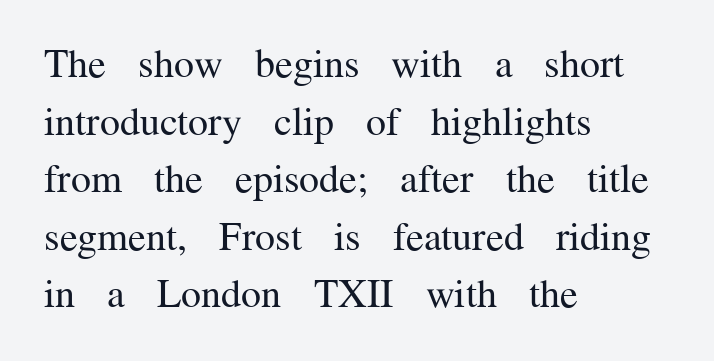
The image shows 40 px regular-weight serif type, upright; set left-aligned, normal line spacing (1.44x), normal letter spacing, not underlined; medium stroke contrast and a medium x-height.
